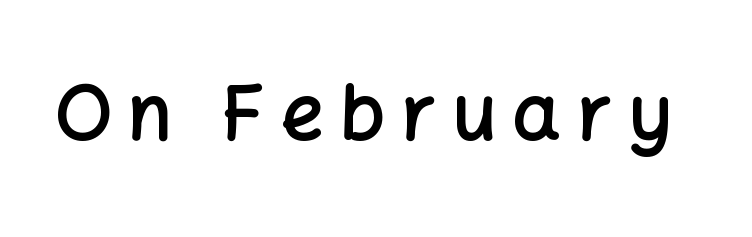
The image shows 76 px semibold sans-serif type, upright; set unusually wide letter spacing (+0.21 em), not underlined; low stroke contrast and a medium x-height.
